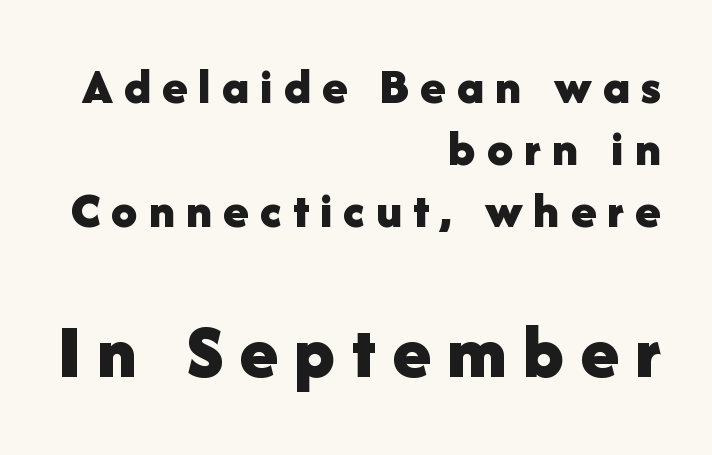
{"serif": "no", "italic": "no", "bold": "yes", "weight": "bold", "width": "normal", "stroke_contrast": "low", "x_height": "medium", "monospaced": "no", "underline": "no", "align": "right", "line_spacing_ratio": 1.19, "letter_spacing": "wide", "letter_spacing_em": 0.21, "larger_block": "second", "size_ratio": 1.5, "glyph_px": 78}
